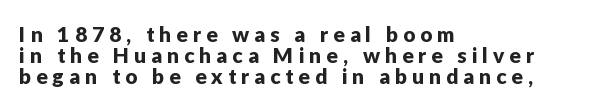
Q: Is the text italic (slanted)? A: No, it is upright.
Q: Is the text underlined? A: No.
Q: How is the paragraph aligned? A: Left-aligned.
Q: Is the spacing between letters normal or unusually wide? A: Unusually wide.
Q: Is the spacing between lines tight, normal or loose? A: Tight.
